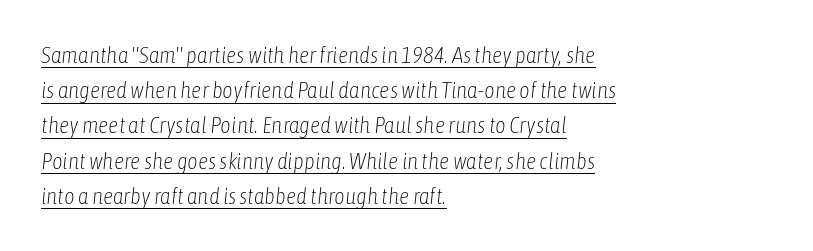
The image shows 23 px text type, italic (leaning right); set left-aligned, normal line spacing (1.53x), normal letter spacing, underlined.
